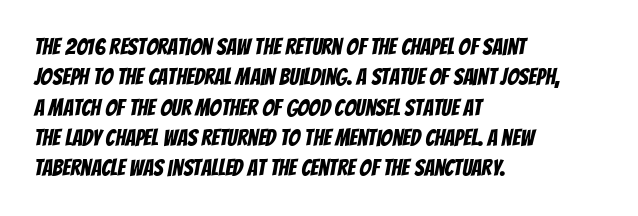
Each line starts at the same left margin while the right side varies. No extra tracking has been applied to these lines. One glance says typical: line gaps are just what's usual. The strip under each line holds only bare page.
